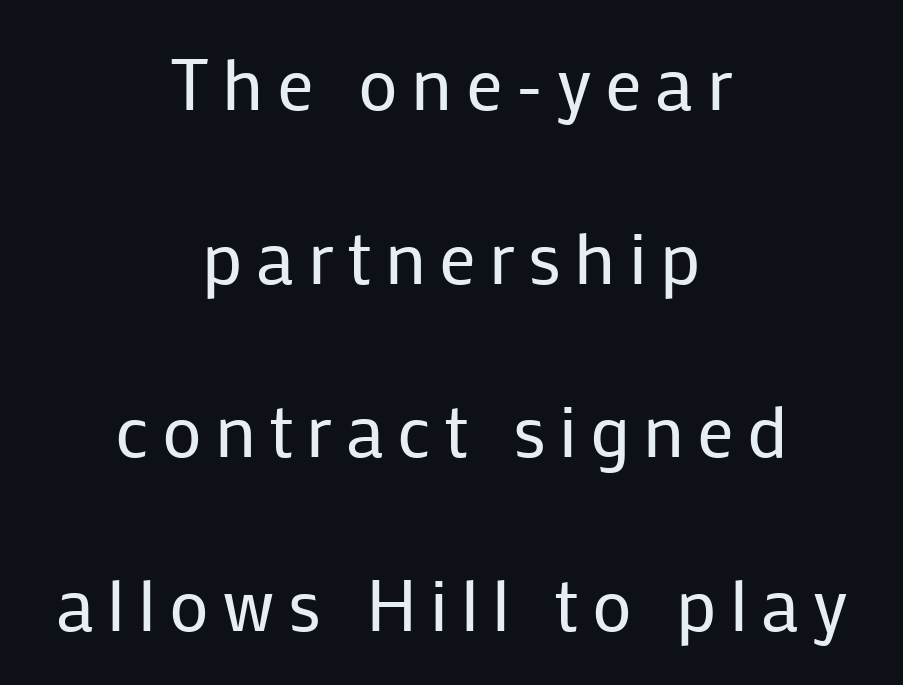
{"serif": "no", "italic": "no", "bold": "no", "weight": "regular", "width": "normal", "stroke_contrast": "low", "x_height": "medium", "monospaced": "no", "underline": "no", "align": "center", "line_spacing": "loose", "line_spacing_ratio": 2.38, "glyph_px": 73}
